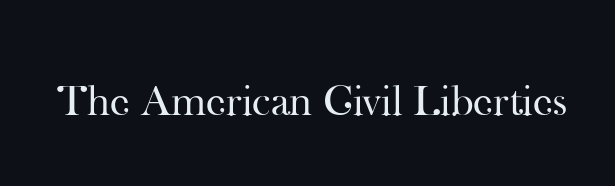
{"serif": "yes", "italic": "no", "bold": "no", "weight": "regular", "width": "normal", "stroke_contrast": "high", "x_height": "small", "monospaced": "no", "underline": "no", "letter_spacing": "normal", "letter_spacing_em": 0.0, "glyph_px": 44}
